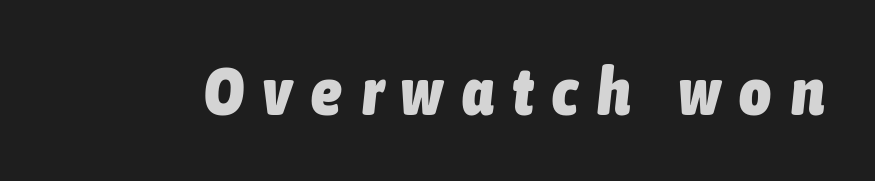
Q: Is the text bold? A: Yes.
Q: Is the text italic (slanted)? A: Yes, it leans right by about 6 degrees.
Q: Is the text underlined? A: No.
Q: Is the spacing between letters normal or unusually wide? A: Unusually wide.
Q: Width (condensed, normal, or wide)? A: Condensed.
Q: Stroke contrast? A: Low.
Q: x-height? A: Medium.
Q: Monospaced? A: No.
